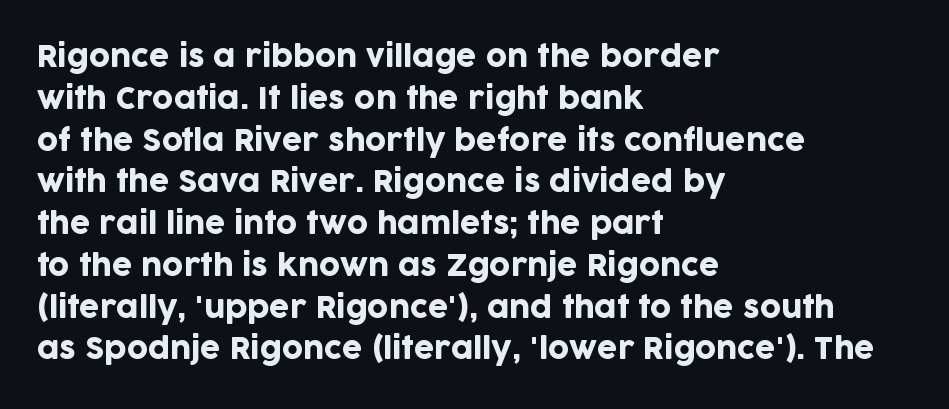
{"serif": "no", "italic": "no", "width": "normal", "stroke_contrast": "low", "x_height": "large", "monospaced": "no", "underline": "no", "align": "left", "line_spacing": "normal", "line_spacing_ratio": 1.44, "letter_spacing": "normal", "letter_spacing_em": 0.0, "glyph_px": 29}
